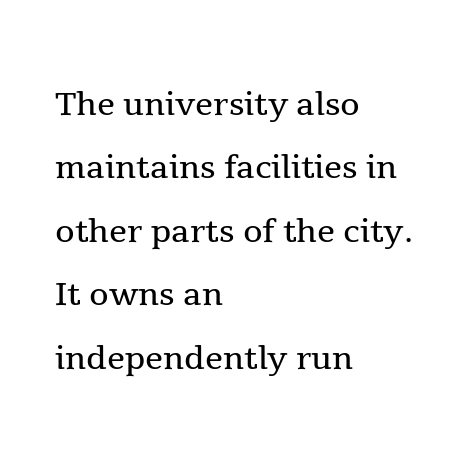
{"serif": "yes", "italic": "no", "bold": "no", "weight": "regular", "width": "normal", "x_height": "medium", "monospaced": "no", "underline": "no", "align": "left", "line_spacing": "normal", "line_spacing_ratio": 1.41, "letter_spacing": "normal", "letter_spacing_em": 0.0, "glyph_px": 45}
